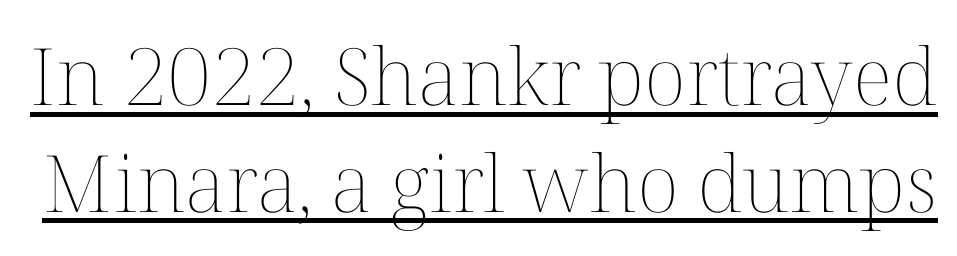
{"italic": "no", "bold": "no", "weight": "thin", "width": "normal", "stroke_contrast": "medium", "x_height": "medium", "monospaced": "no", "underline": "yes", "line_spacing": "normal", "line_spacing_ratio": 1.35, "letter_spacing": "normal", "letter_spacing_em": 0.0, "glyph_px": 79}
